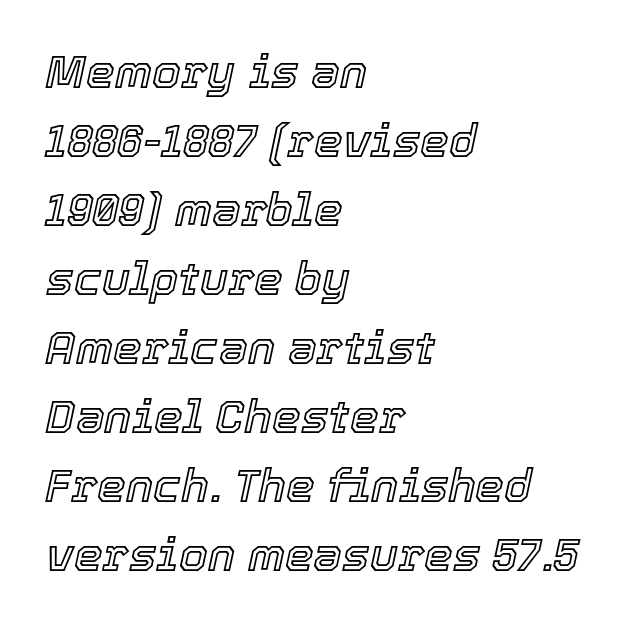
Q: Is the text italic (slanted)? A: Yes, it leans right by about 12 degrees.
Q: Is the text underlined? A: No.
Q: How is the paragraph aligned? A: Left-aligned.
Q: Is the spacing between letters normal or unusually wide? A: Normal.
Q: Is the spacing between lines tight, normal or loose? A: Normal.
Q: Width (condensed, normal, or wide)? A: Normal.
Q: x-height? A: Medium.
Q: Monospaced? A: No.
